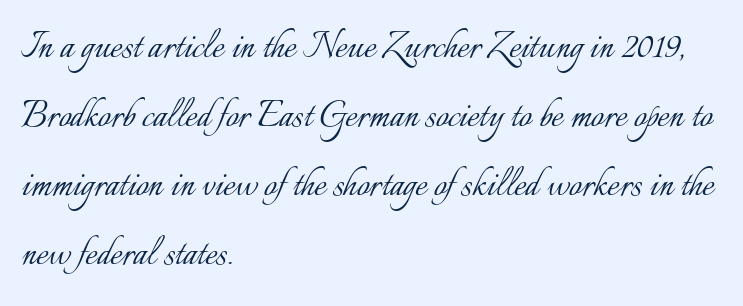
{"bold": "no", "weight": "light", "width": "normal", "stroke_contrast": "low", "x_height": "small", "monospaced": "no", "underline": "no", "align": "left", "line_spacing": "normal", "line_spacing_ratio": 1.53, "letter_spacing": "normal", "letter_spacing_em": 0.0, "glyph_px": 45}
